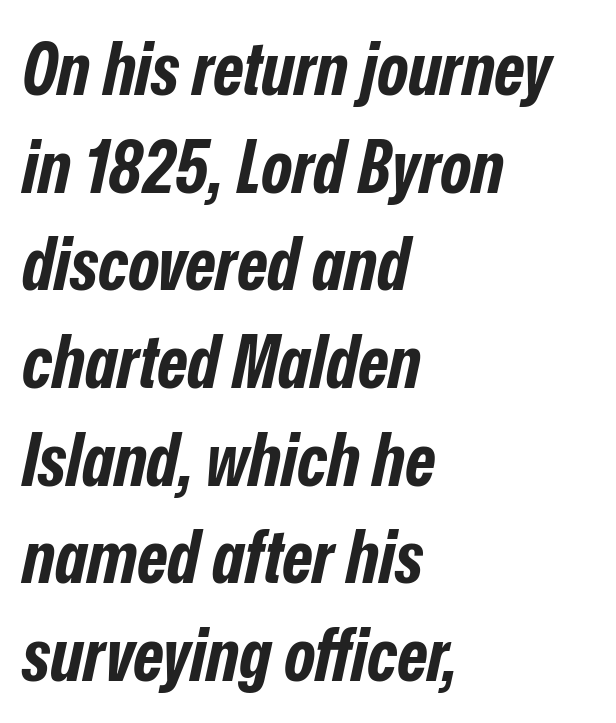
Q: Is the text bold? A: Yes.
Q: Is the text italic (slanted)? A: Yes, it leans right by about 12 degrees.
Q: Is the text underlined? A: No.
Q: How is the paragraph aligned? A: Left-aligned.
Q: Is the spacing between letters normal or unusually wide? A: Normal.
Q: Is the spacing between lines tight, normal or loose? A: Normal.
Q: Width (condensed, normal, or wide)? A: Condensed.
Q: Stroke contrast? A: Low.
Q: x-height? A: Medium.
Q: Monospaced? A: No.
